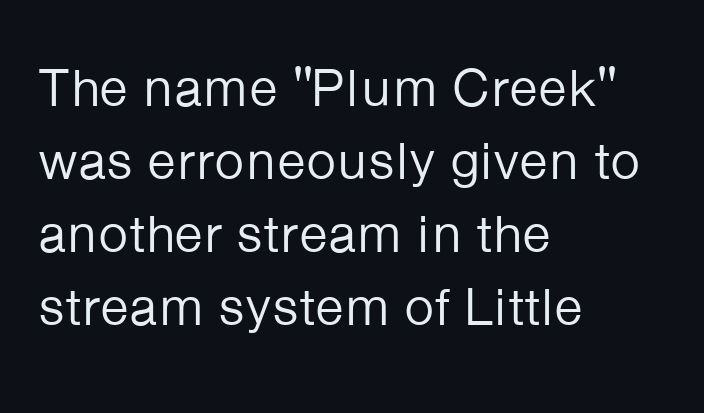
{"serif": "no", "italic": "no", "bold": "no", "weight": "regular", "width": "normal", "stroke_contrast": "low", "x_height": "medium", "monospaced": "no", "underline": "no", "align": "left", "line_spacing": "normal", "line_spacing_ratio": 1.38, "letter_spacing": "normal", "letter_spacing_em": 0.0, "glyph_px": 53}
